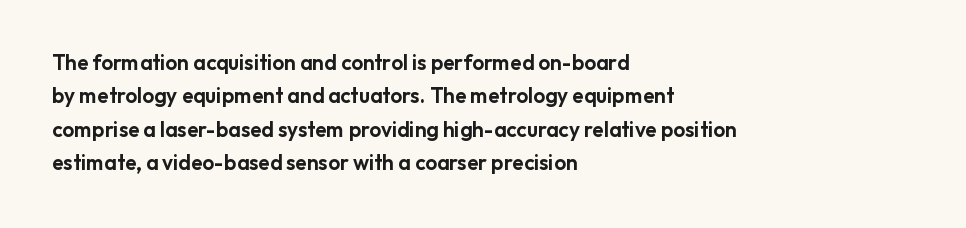
Q: Is the text italic (slanted)? A: No, it is upright.
Q: Is the text underlined? A: No.
Q: How is the paragraph aligned? A: Left-aligned.
Q: Is the spacing between letters normal or unusually wide? A: Normal.
Q: Is the spacing between lines tight, normal or loose? A: Normal.
